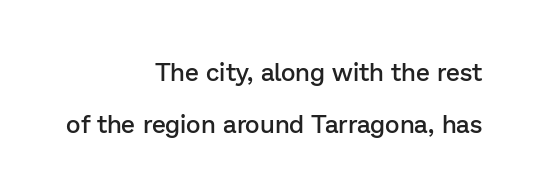
The image shows 25 px text type, upright; set right-aligned, loose line spacing (2.09x), normal letter spacing, not underlined.
